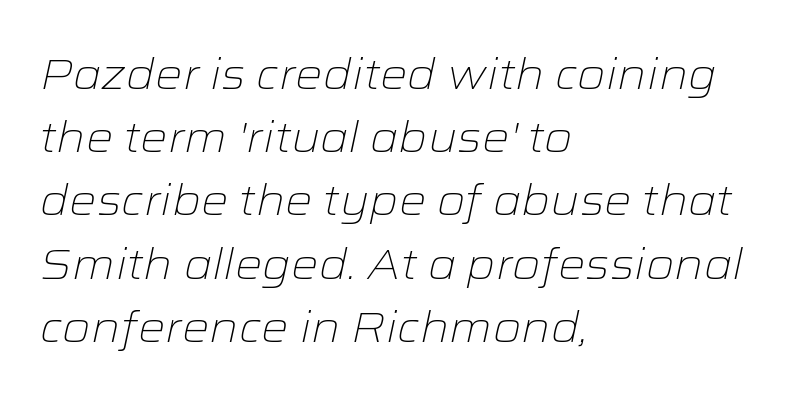
Q: Is the text bold? A: No.
Q: Is the text italic (slanted)? A: Yes, it leans right by about 12 degrees.
Q: Is the text underlined? A: No.
Q: How is the paragraph aligned? A: Left-aligned.
Q: Is the spacing between letters normal or unusually wide? A: Normal.
Q: Is the spacing between lines tight, normal or loose? A: Normal.
Q: Width (condensed, normal, or wide)? A: Wide.
Q: Stroke contrast? A: Low.
Q: x-height? A: Medium.
Q: Monospaced? A: No.
